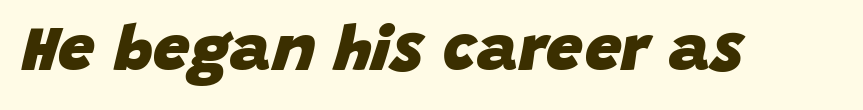
Q: Is the text bold? A: Yes.
Q: Is the text italic (slanted)? A: Yes, it leans right by about 15 degrees.
Q: Is the text underlined? A: No.
Q: Is the spacing between letters normal or unusually wide? A: Normal.
Q: Width (condensed, normal, or wide)? A: Normal.
Q: Stroke contrast? A: Low.
Q: x-height? A: Large.
Q: Monospaced? A: No.
